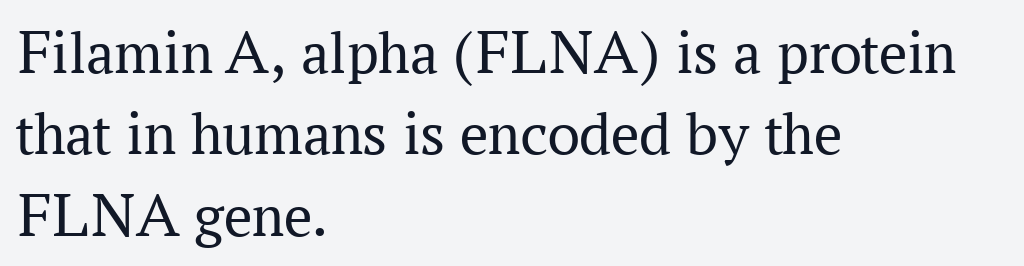
Q: Is the text bold? A: No.
Q: Is the text italic (slanted)? A: No, it is upright.
Q: Is the typeface a serif or a sans-serif typeface? A: Serif.
Q: Is the text underlined? A: No.
Q: How is the paragraph aligned? A: Left-aligned.
Q: Is the spacing between letters normal or unusually wide? A: Normal.
Q: Is the spacing between lines tight, normal or loose? A: Normal.
Q: Width (condensed, normal, or wide)? A: Normal.
Q: Stroke contrast? A: Medium.
Q: x-height? A: Medium.
Q: Monospaced? A: No.
